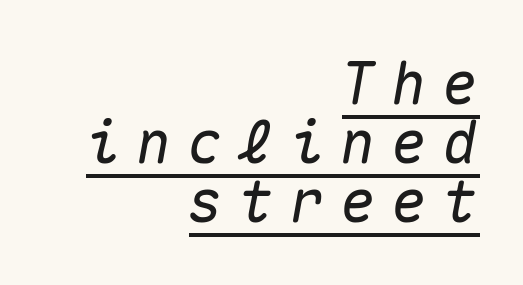
Characters are canted at an angle relative to the baseline's perpendicular. This sample uses expanded letter spacing, leaving extra air between glyphs. This rendering uses right alignment, leaving the left contour irregular. Quick note: underline on. Fixed-width glyphs throughout — classic coding-font behaviour.
